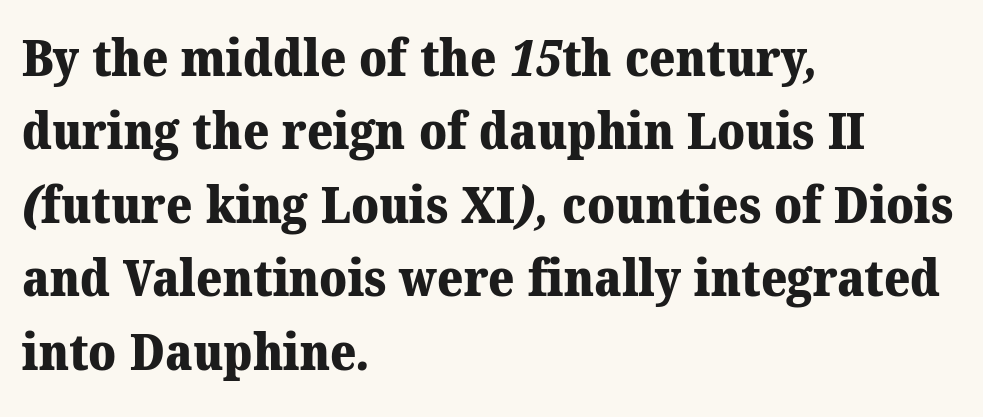
The characters display serif detailing at their extremities. This rendering uses left alignment, leaving the right contour irregular. Unmarked baselines from the first word to the last. The letters advance in unequal steps, a hallmark of proportional type. Set as a true bold cut, around the 700 mark. This rendering leaves character spacing at its baseline value.
